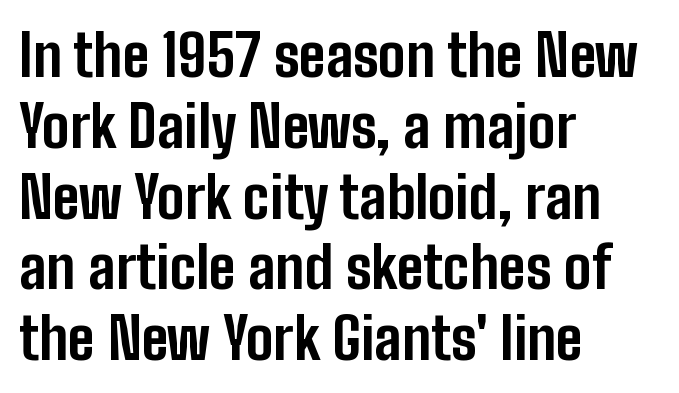
Tracking value appears to be zero — textbook default spacing. Words float on clear page, feet unadorned. Quick note: not italic, upright. The paragraph has a hard left edge and a soft right edge. In terms of letterform style, serifs are entirely absent. Summary of weight: heavy, a full bold.
